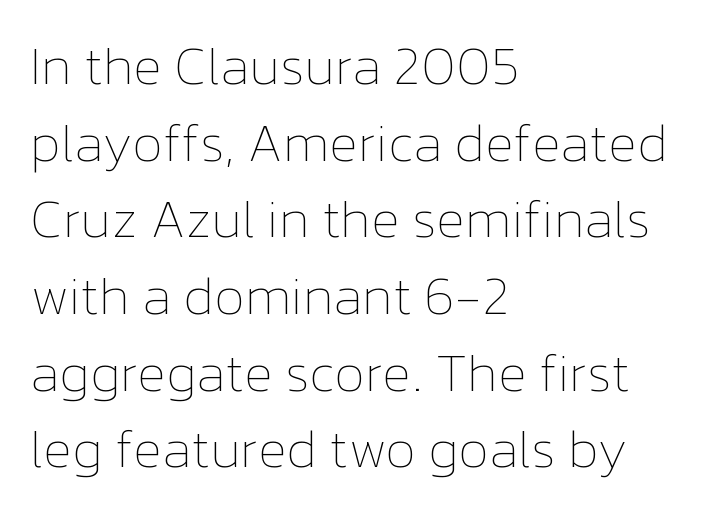
{"italic": "no", "bold": "no", "weight": "thin", "width": "normal", "stroke_contrast": "low", "x_height": "medium", "monospaced": "no", "underline": "no", "align": "left", "line_spacing": "normal", "line_spacing_ratio": 1.42, "letter_spacing": "normal", "letter_spacing_em": 0.0, "glyph_px": 54}
